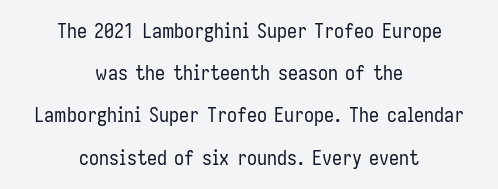
{"italic": "no", "bold": "no", "underline": "no", "align": "center", "line_spacing": "loose", "line_spacing_ratio": 2.11, "letter_spacing": "normal", "letter_spacing_em": 0.0, "glyph_px": 20}
